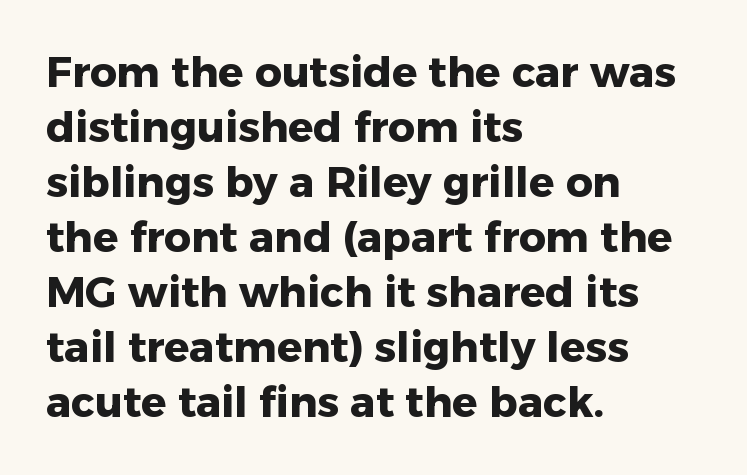
{"serif": "no", "italic": "no", "bold": "yes", "weight": "heavy", "width": "normal", "stroke_contrast": "low", "x_height": "medium", "monospaced": "no", "underline": "no", "align": "left", "line_spacing": "normal", "line_spacing_ratio": 1.31, "letter_spacing": "normal", "letter_spacing_em": 0.0, "glyph_px": 42}
